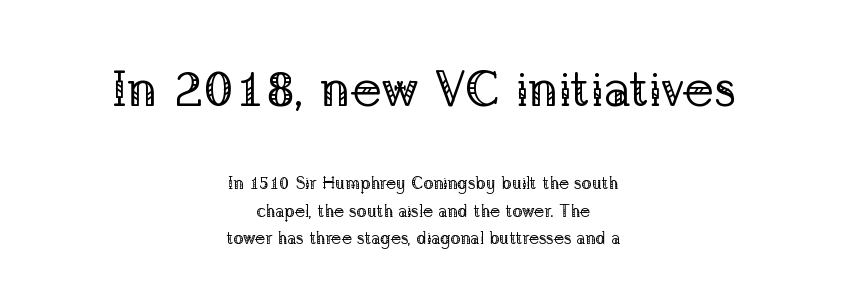
{"serif": "yes", "italic": "no", "bold": "no", "weight": "regular", "width": "normal", "stroke_contrast": "low", "x_height": "medium", "monospaced": "no", "underline": "no", "align": "center", "line_spacing": "normal", "line_spacing_ratio": 1.62, "letter_spacing": "normal", "letter_spacing_em": 0.0, "larger_block": "first", "size_ratio": 3.0, "glyph_px": 51}
